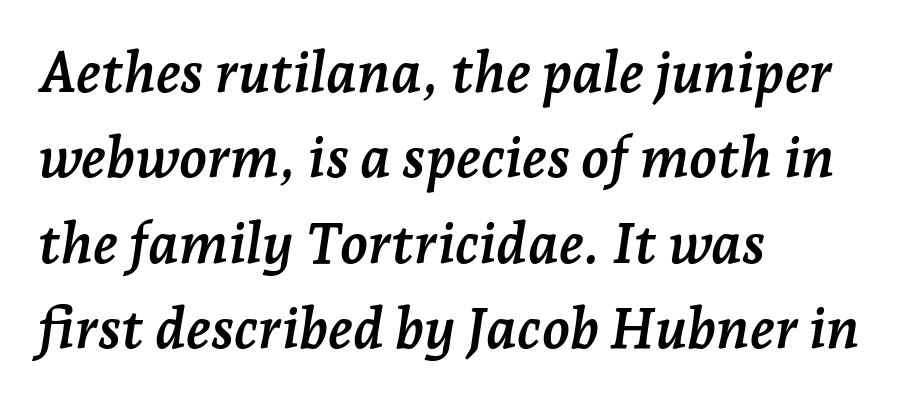
Q: Is the text bold? A: Yes.
Q: Is the text italic (slanted)? A: Yes, it leans right by about 7 degrees.
Q: Is the typeface a serif or a sans-serif typeface? A: Serif.
Q: Is the text underlined? A: No.
Q: How is the paragraph aligned? A: Left-aligned.
Q: Is the spacing between letters normal or unusually wide? A: Normal.
Q: Is the spacing between lines tight, normal or loose? A: Normal.
Q: Width (condensed, normal, or wide)? A: Normal.
Q: Stroke contrast? A: Low.
Q: x-height? A: Medium.
Q: Monospaced? A: No.
